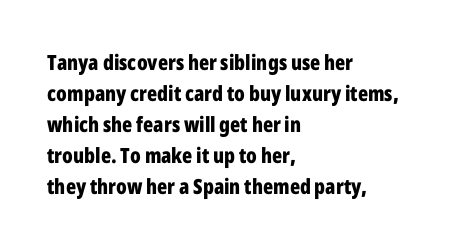
These lines keep a tight, regular rhythm from letter to letter. The typesetting leans heavy: a genuine bold. Line beginnings align vertically; line endings do not. If you drew a line through each stem, it would be perfectly vertical. Letters rest on an invisible, unmarked baseline.
